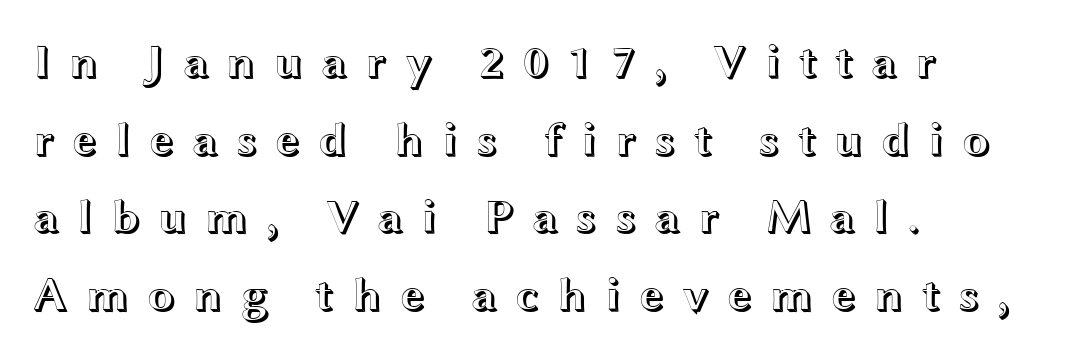
Q: Is the text italic (slanted)? A: No, it is upright.
Q: Is the text underlined? A: No.
Q: How is the paragraph aligned? A: Left-aligned.
Q: Is the spacing between letters normal or unusually wide? A: Unusually wide.
Q: Is the spacing between lines tight, normal or loose? A: Normal.
Q: Width (condensed, normal, or wide)? A: Wide.
Q: x-height? A: Medium.
Q: Monospaced? A: No.
